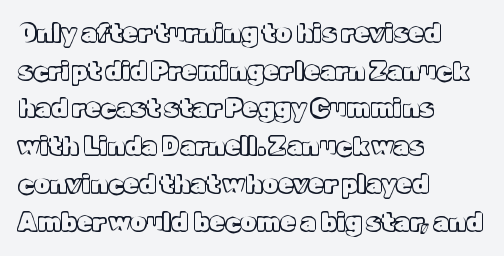
{"italic": "no", "underline": "no", "align": "left", "line_spacing": "normal", "line_spacing_ratio": 1.51, "letter_spacing": "normal", "letter_spacing_em": 0.0, "glyph_px": 25}
